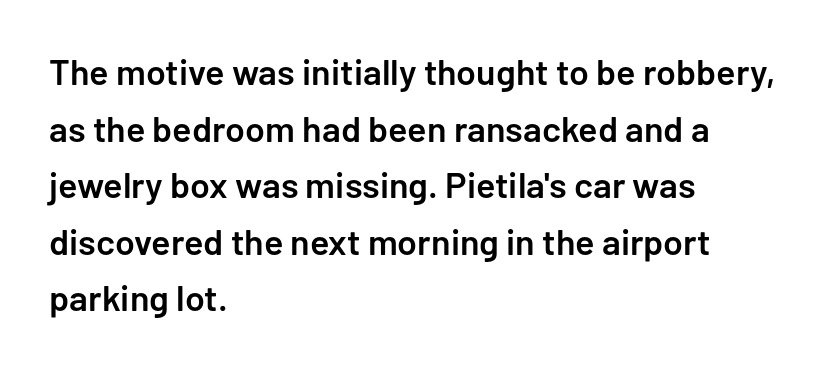
The image shows 36 px semibold sans-serif type, upright; set left-aligned, normal line spacing (1.57x), normal letter spacing, not underlined; low stroke contrast and a medium x-height.
